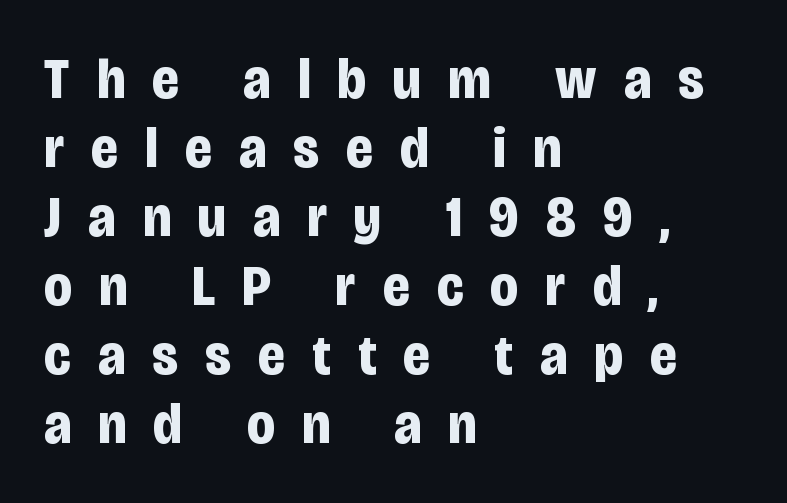
The image shows 57 px bold, condensed sans-serif type, upright; set left-aligned, line spacing 1.21x, unusually wide letter spacing (+0.48 em), not underlined; low stroke contrast and a large x-height.
